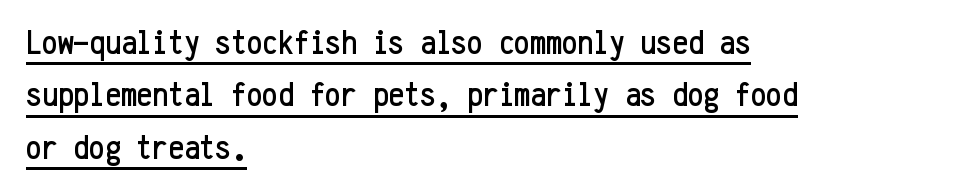
{"serif": "no", "italic": "no", "width": "condensed", "stroke_contrast": "low", "x_height": "medium", "monospaced": "yes", "underline": "yes", "align": "left", "line_spacing": "normal", "line_spacing_ratio": 1.5, "letter_spacing": "normal", "letter_spacing_em": 0.0, "glyph_px": 35}
